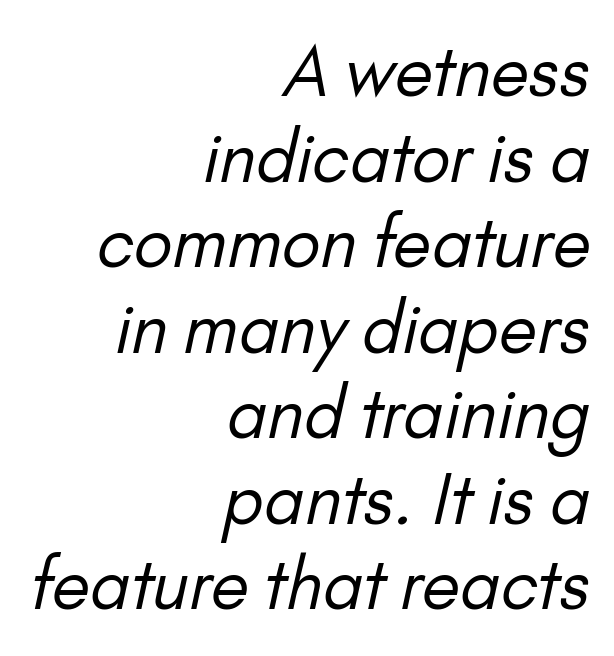
Glance below the letters and you will spot only blank space. Characters follow at the spacing the type designer built in. This sample uses a sans-serif face. Each letter keeps its own natural width here, so spacing adapts to shape. On a weight scale, this lands at 450 or below.
